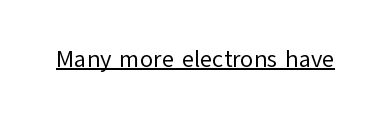
{"italic": "no", "bold": "no", "underline": "yes", "letter_spacing": "normal", "letter_spacing_em": 0.0, "glyph_px": 24}
